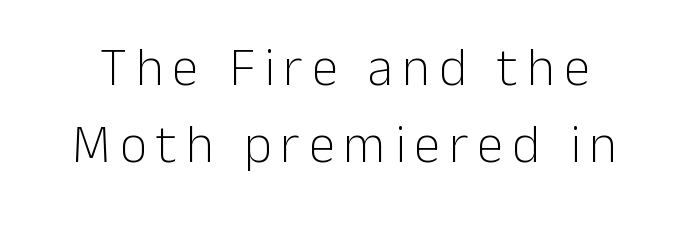
The image shows 53 px light sans-serif type, upright; set normal line spacing (1.45x), not underlined; low stroke contrast and a medium x-height.
